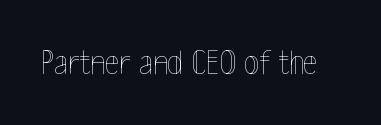
Q: Is the text bold? A: No.
Q: Is the text italic (slanted)? A: No, it is upright.
Q: Is the text underlined? A: No.
Q: Is the spacing between letters normal or unusually wide? A: Normal.
Q: Width (condensed, normal, or wide)? A: Condensed.
Q: x-height? A: Medium.
Q: Monospaced? A: No.
